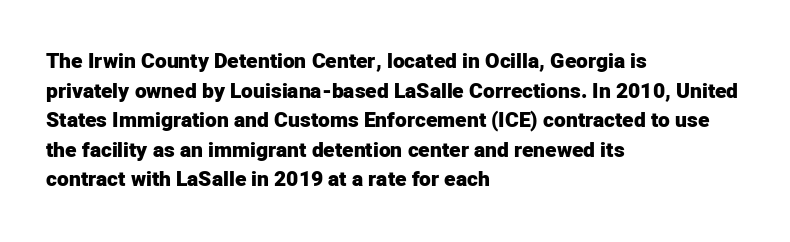
{"italic": "no", "bold": "yes", "underline": "no", "align": "left", "line_spacing": "normal", "line_spacing_ratio": 1.41, "letter_spacing": "normal", "letter_spacing_em": 0.0, "glyph_px": 21}
